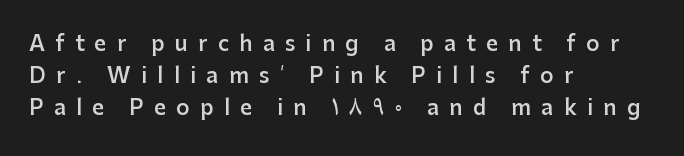
{"italic": "no", "bold": "semi", "underline": "no", "align": "left", "line_spacing": "normal", "line_spacing_ratio": 1.53, "letter_spacing": "wide", "letter_spacing_em": 0.49, "glyph_px": 21}
